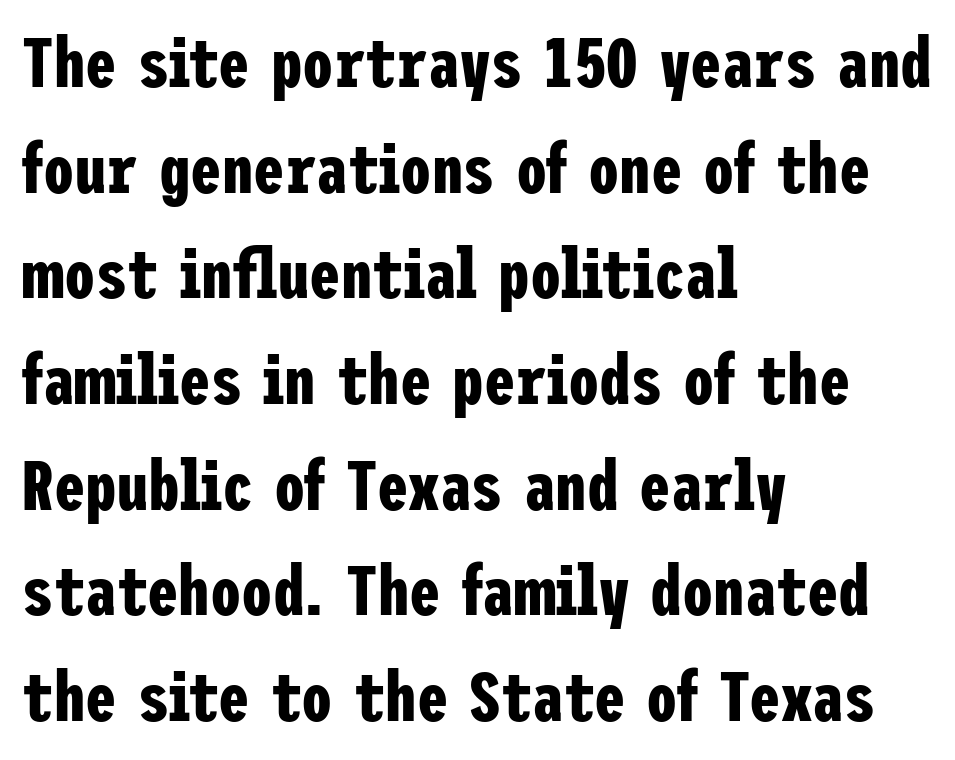
{"serif": "no", "italic": "no", "bold": "yes", "weight": "bold", "width": "condensed", "stroke_contrast": "low", "x_height": "medium", "underline": "no", "align": "left", "line_spacing": "normal", "line_spacing_ratio": 1.51, "letter_spacing": "normal", "letter_spacing_em": 0.0, "glyph_px": 70}
